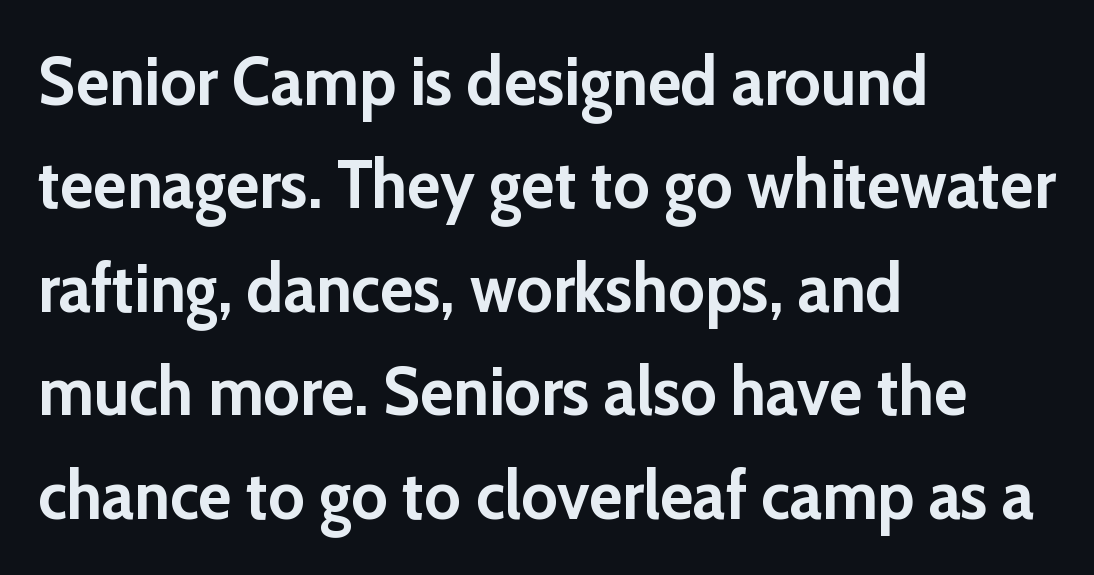
Honestly, the row spacing looks completely unremarkable. The letters advance in unequal steps, a hallmark of proportional type. Each letter's strokes conclude bluntly, with no projecting serifs. The rendering uses a bold face; every stroke is thick and dark. What stands out about the letter spacing? Nothing — it is the standard amount. The passage shown is not underscored anywhere.
